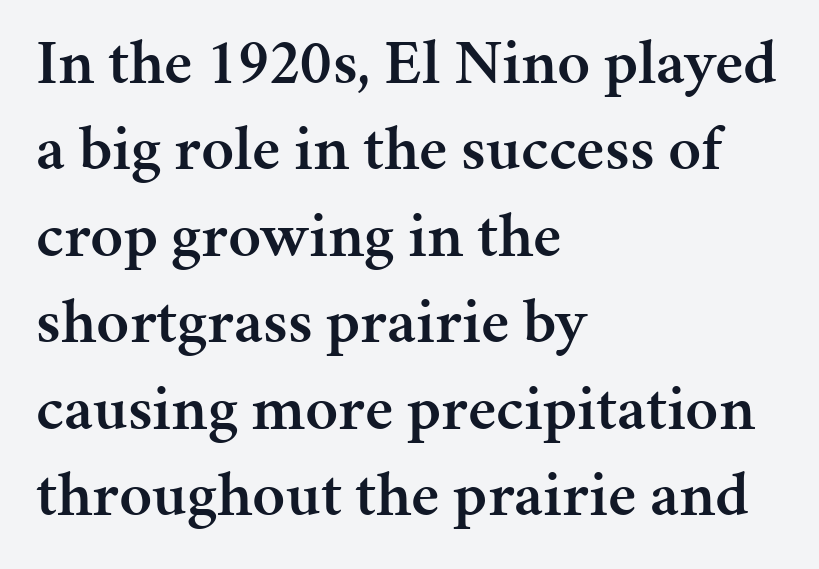
{"serif": "yes", "italic": "no", "bold": "semi", "weight": "semibold", "width": "normal", "stroke_contrast": "medium", "x_height": "medium", "monospaced": "no", "underline": "no", "align": "left", "line_spacing": "normal", "line_spacing_ratio": 1.35, "letter_spacing": "normal", "letter_spacing_em": 0.0, "glyph_px": 64}
